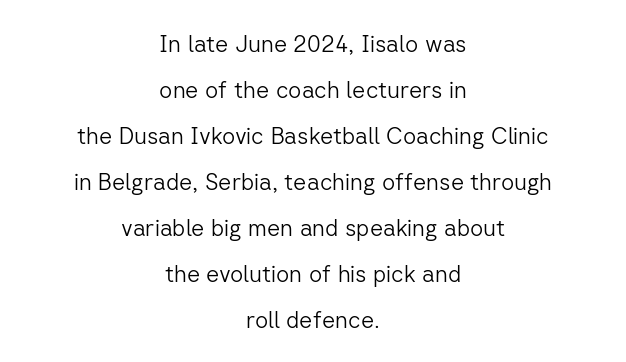
Q: Is the text bold? A: No.
Q: Is the text italic (slanted)? A: No, it is upright.
Q: Is the text underlined? A: No.
Q: How is the paragraph aligned? A: Centered.
Q: Is the spacing between letters normal or unusually wide? A: Normal.
Q: Is the spacing between lines tight, normal or loose? A: Loose.
